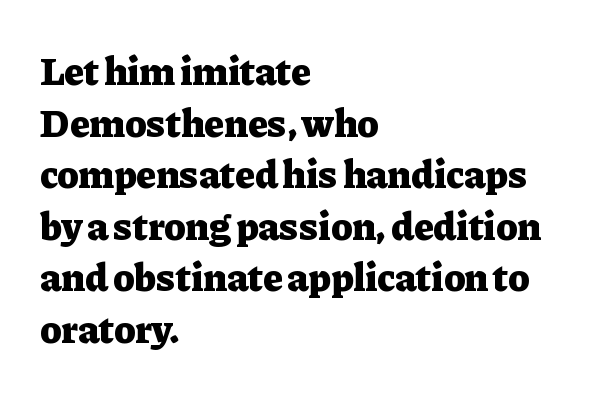
{"serif": "yes", "italic": "no", "bold": "yes", "weight": "heavy", "width": "normal", "stroke_contrast": "low", "x_height": "medium", "monospaced": "no", "underline": "no", "align": "left", "line_spacing": "normal", "line_spacing_ratio": 1.29, "letter_spacing": "normal", "letter_spacing_em": 0.0, "glyph_px": 40}
